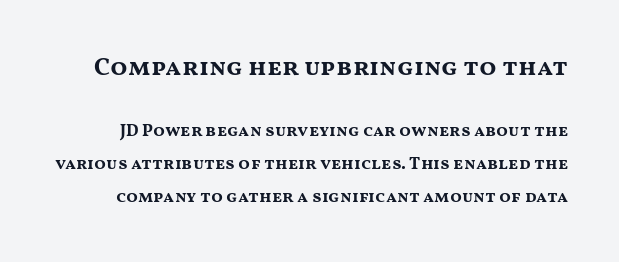
The image shows 25 px bold type, upright; set loose line spacing (1.94x), normal letter spacing, not underlined; the first (top) block is 1.47x larger.
